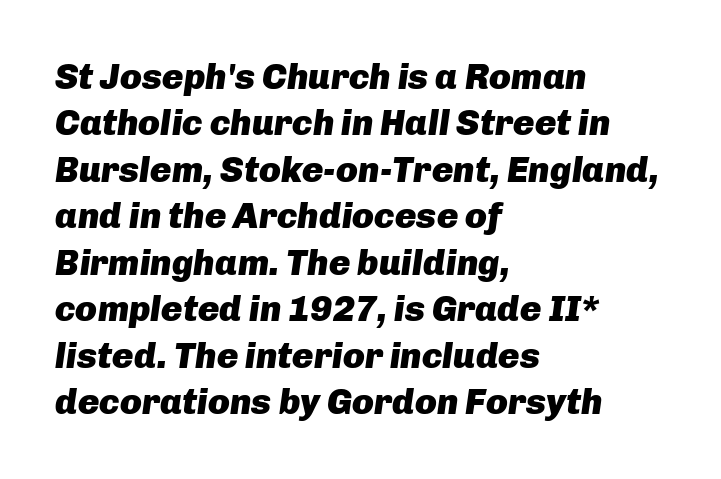
Q: Is the text bold? A: Yes.
Q: Is the text italic (slanted)? A: Yes, it leans right by about 8 degrees.
Q: Is the text underlined? A: No.
Q: How is the paragraph aligned? A: Left-aligned.
Q: Is the spacing between letters normal or unusually wide? A: Normal.
Q: Is the spacing between lines tight, normal or loose? A: Normal.
Q: Width (condensed, normal, or wide)? A: Normal.
Q: Stroke contrast? A: Low.
Q: x-height? A: Medium.
Q: Monospaced? A: No.
